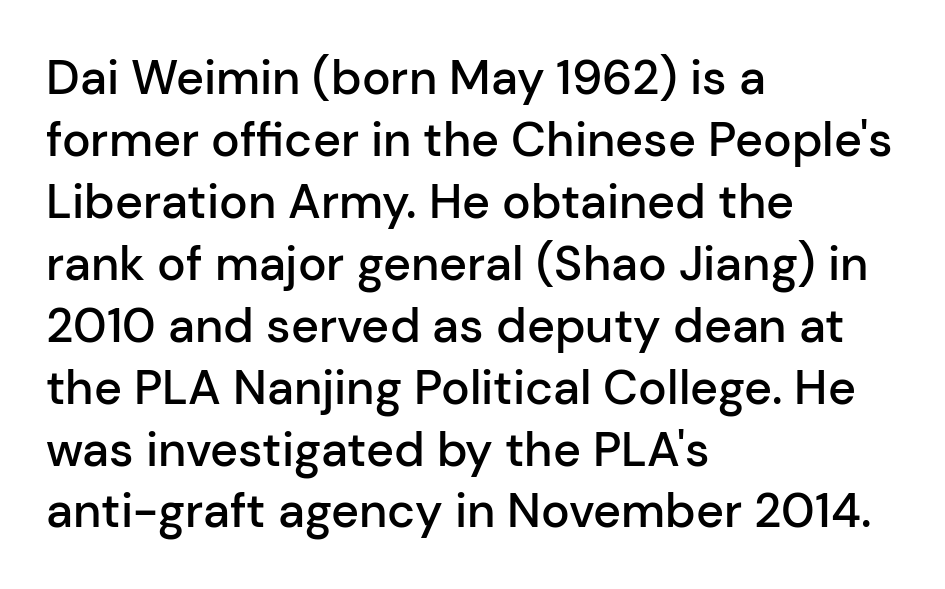
The image shows 48 px semibold sans-serif type, upright; set left-aligned, normal line spacing (1.29x), normal letter spacing, not underlined; low stroke contrast and a medium x-height.
